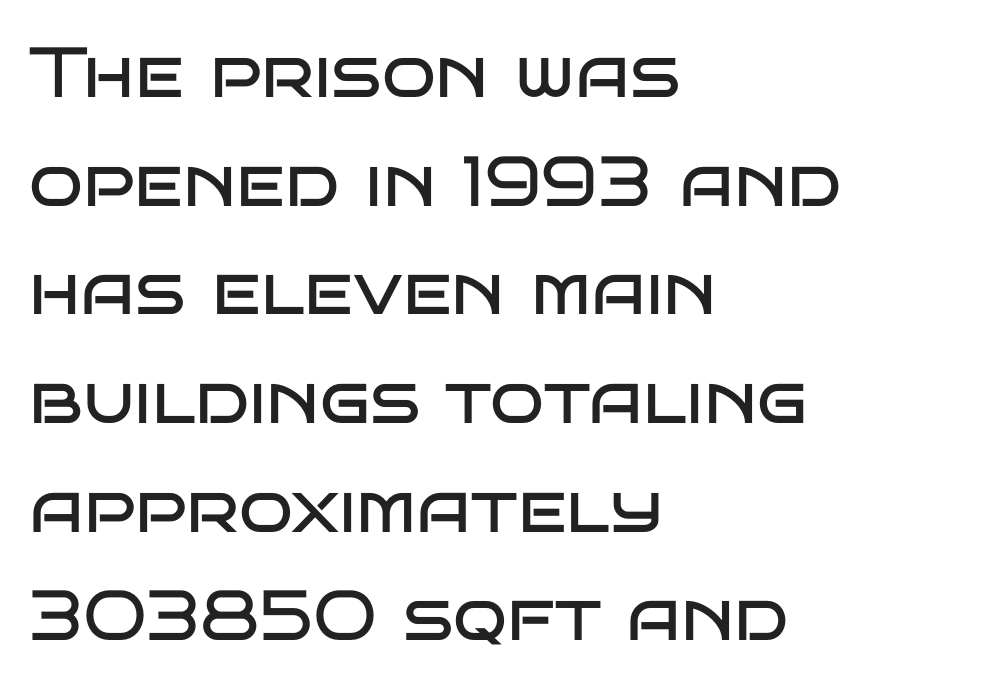
The image shows 71 px regular-weight, wide sans-serif type, upright; set left-aligned, normal line spacing (1.53x), normal letter spacing, not underlined; low stroke contrast and a large x-height.
